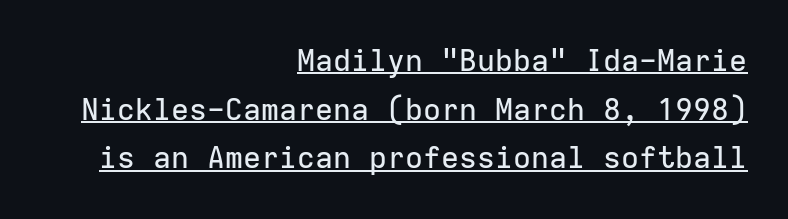
{"serif": "no", "italic": "no", "width": "normal", "stroke_contrast": "low", "x_height": "medium", "monospaced": "yes", "underline": "yes", "align": "right", "line_spacing": "normal", "line_spacing_ratio": 1.62, "letter_spacing": "normal", "letter_spacing_em": 0.0, "glyph_px": 30}
